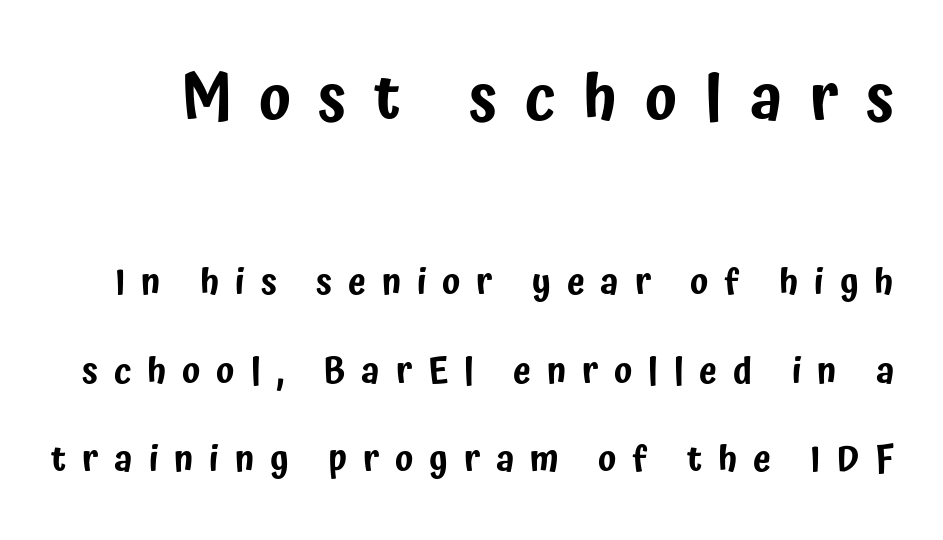
The image shows 63 px condensed sans-serif type, upright; set loose line spacing (2.46x), unusually wide letter spacing (+0.44 em), not underlined; the first (top) block is 1.75x larger; low stroke contrast and a medium x-height.
